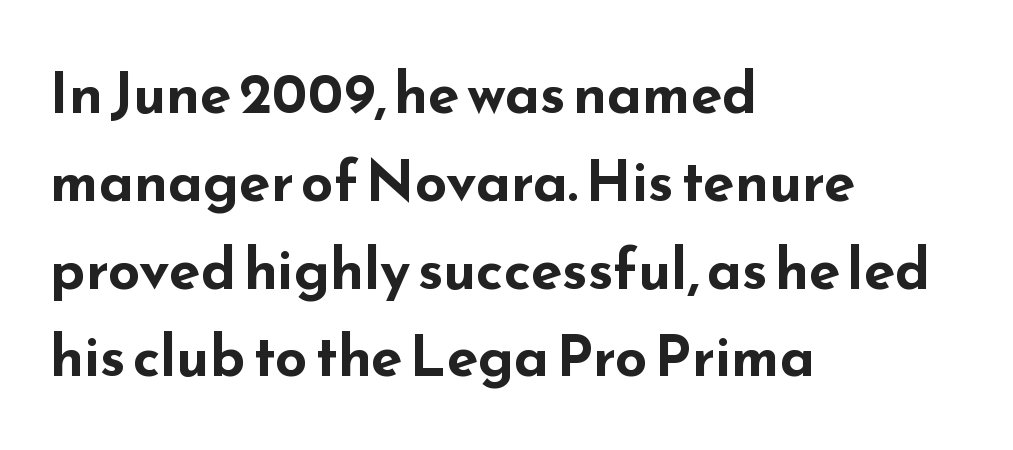
A roman cut, with each character standing at attention. This block has exactly the height ordinary leading produces. Reading down the block, your eye returns to a fixed left position each line. This rendering leaves character spacing at its baseline value.
